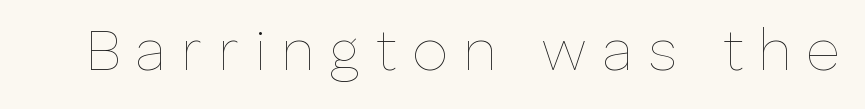
The image shows 58 px thin type, upright; set unusually wide letter spacing (+0.25 em), not underlined; low stroke contrast and a medium x-height.
